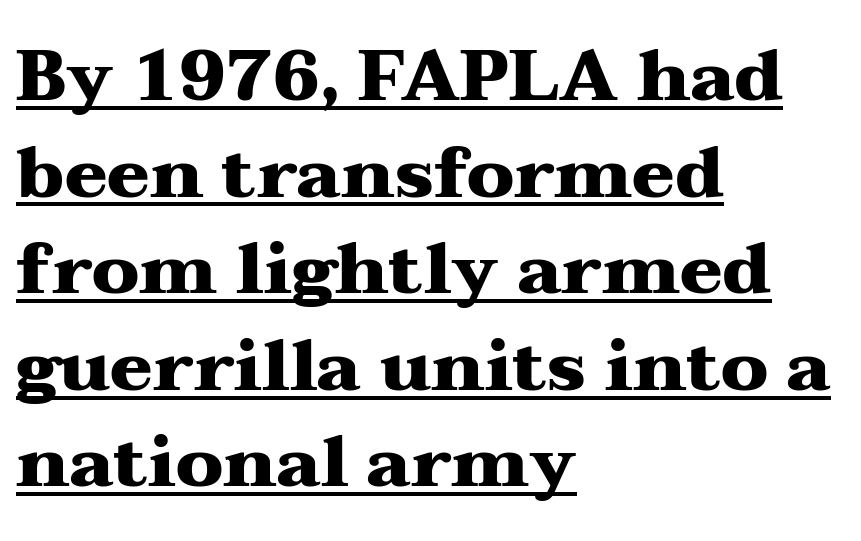
The image shows 71 px heavy, wide serif type, upright; set left-aligned, normal line spacing (1.36x), normal letter spacing, underlined; medium stroke contrast and a medium x-height.
